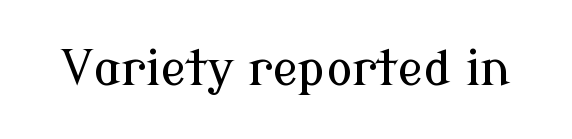
{"serif": "yes", "italic": "no", "width": "normal", "stroke_contrast": "low", "x_height": "medium", "monospaced": "no", "underline": "no", "letter_spacing": "normal", "letter_spacing_em": 0.0, "glyph_px": 48}
